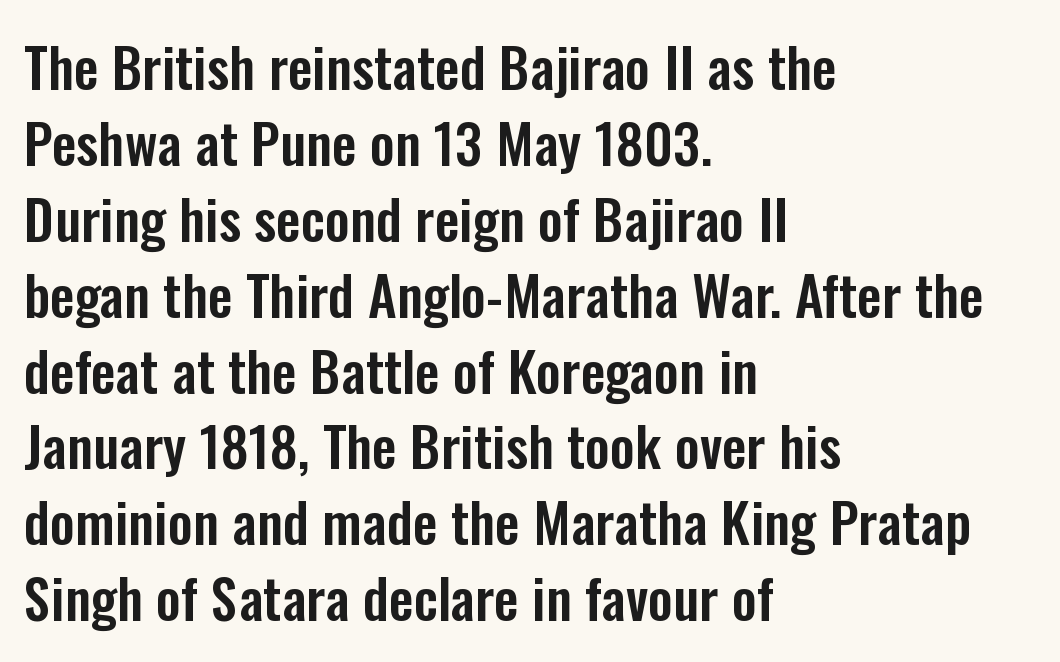
Q: Is the text italic (slanted)? A: No, it is upright.
Q: Is the typeface a serif or a sans-serif typeface? A: Sans-serif.
Q: Is the text underlined? A: No.
Q: How is the paragraph aligned? A: Left-aligned.
Q: Is the spacing between letters normal or unusually wide? A: Normal.
Q: Is the spacing between lines tight, normal or loose? A: Normal.
Q: Width (condensed, normal, or wide)? A: Condensed.
Q: Stroke contrast? A: Low.
Q: x-height? A: Medium.
Q: Monospaced? A: No.
